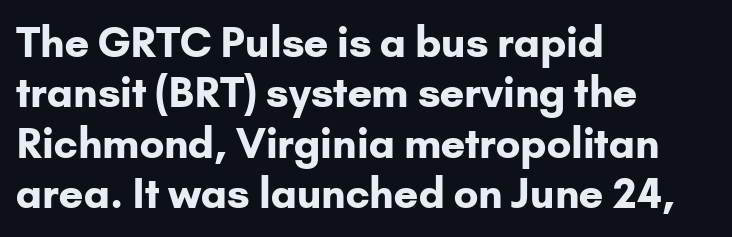
Note: no serifs on the glyphs. Rule under the text: the space is simply empty. The paragraph has a hard left edge and a soft right edge. Spacing verdict: proportional, widths tailored to each character. Students, note that the glyphs here touch the page at normal intervals. Posture: vertical.
